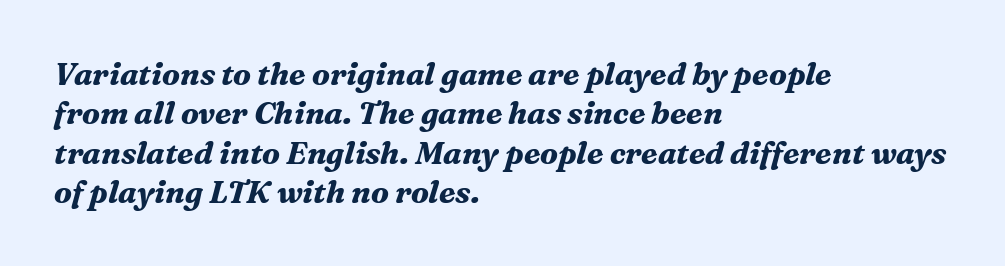
Q: Is the text bold? A: Yes.
Q: Is the text italic (slanted)? A: Yes, it leans right by about 16 degrees.
Q: Is the typeface a serif or a sans-serif typeface? A: Serif.
Q: Is the text underlined? A: No.
Q: How is the paragraph aligned? A: Left-aligned.
Q: Is the spacing between letters normal or unusually wide? A: Normal.
Q: Is the spacing between lines tight, normal or loose? A: Normal.
Q: Width (condensed, normal, or wide)? A: Normal.
Q: Stroke contrast? A: Medium.
Q: x-height? A: Medium.
Q: Monospaced? A: No.
